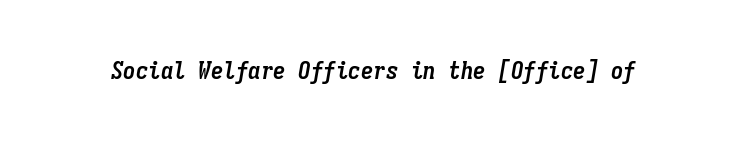
The image shows 25 px bold type, italic (leaning right); set normal letter spacing, not underlined.
